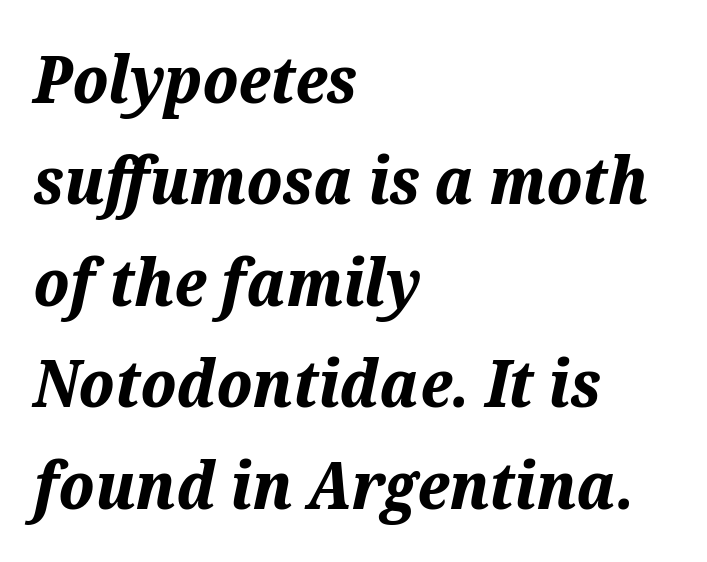
The glyphs have the mass of a bold cut. Nobody drew a line under any word here. A typesetter would call this zero additional tracking. The passage shown stacks its lines at a standard gap.
